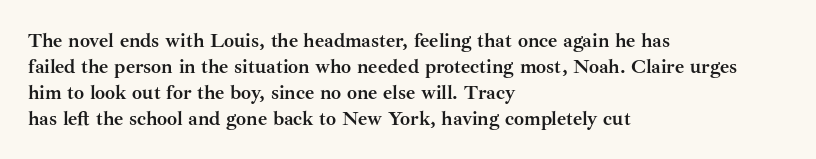
The lettering holds an erect, upright posture throughout. The text block is weighted toward the left margin, trailing off unevenly rightward. The strokes are fattened all the way to bold. Bare-footed words on every line.
